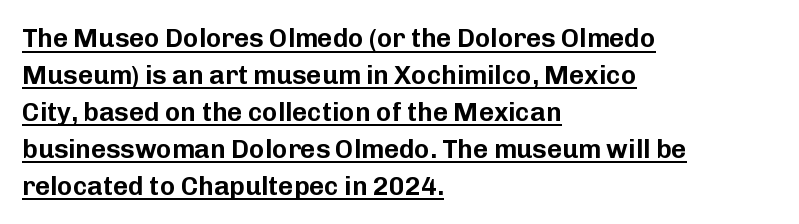
Q: Is the text italic (slanted)? A: No, it is upright.
Q: Is the text underlined? A: Yes.
Q: How is the paragraph aligned? A: Left-aligned.
Q: Is the spacing between letters normal or unusually wide? A: Normal.
Q: Is the spacing between lines tight, normal or loose? A: Normal.
